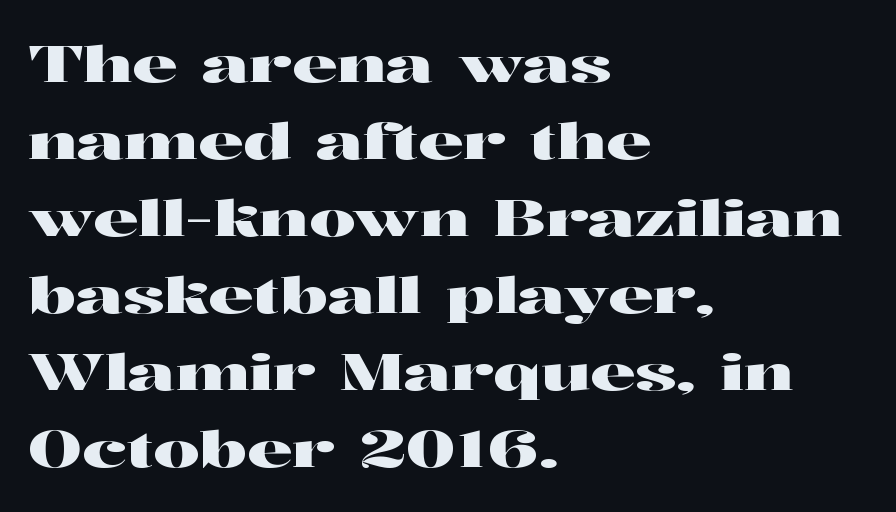
The image shows 51 px wide serif type, upright; set left-aligned, normal line spacing (1.51x), normal letter spacing, not underlined; high stroke contrast and a medium x-height.
